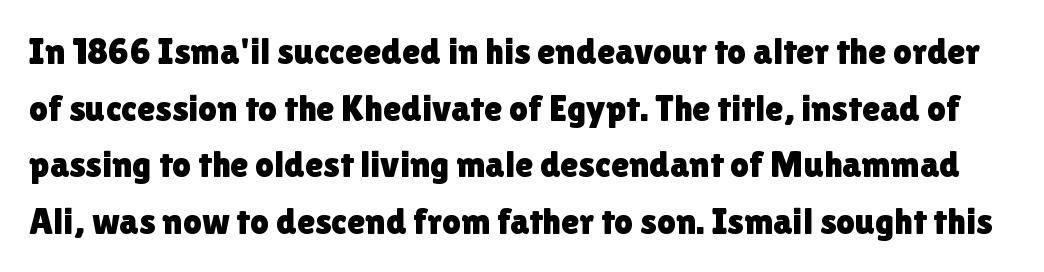
{"serif": "no", "italic": "no", "width": "normal", "stroke_contrast": "low", "x_height": "medium", "monospaced": "no", "underline": "no", "line_spacing": "normal", "line_spacing_ratio": 1.53, "letter_spacing": "normal", "letter_spacing_em": 0.0, "glyph_px": 37}
